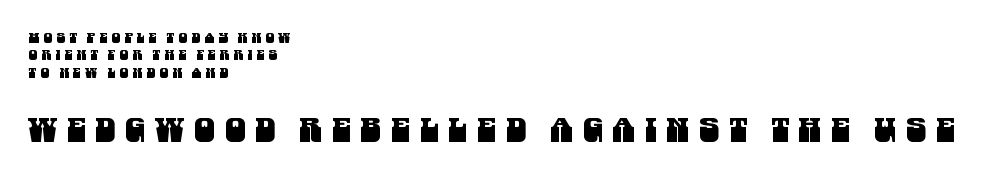
The strip under each line holds only bare page. These two chunks differ in scale, with the bottom chunk taking the larger measure. Vertically, the passage feels balanced, rows spaced as you'd expect. Does the type have serifs? No, each stem ends abruptly. Note the varied advance widths — an 'i' is clearly narrower than an 'm'.
